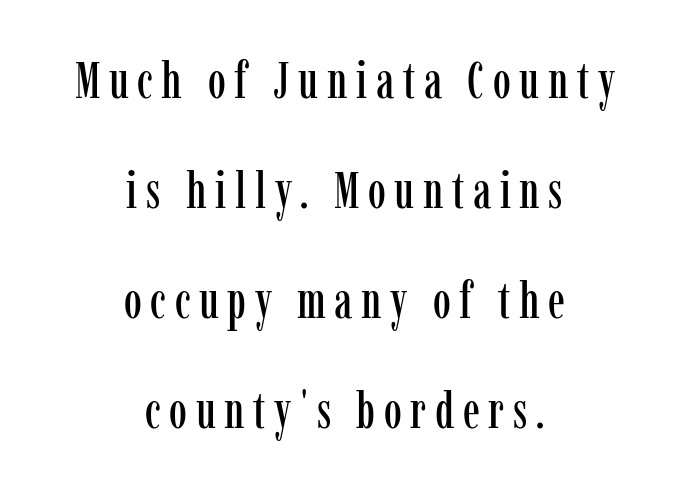
Every stem runs plumb, perpendicular to the baseline. Successive baselines arrive slowly, with a big drop between each. Decoration check: the copy has no underline. Each line is balanced around a shared central axis. Font category for this specimen: serif. The rendering uses natural spacing where letterforms have individual widths.
